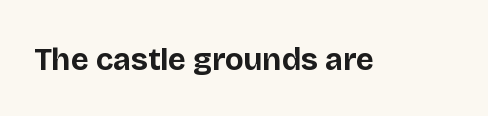
The image shows 31 px bold sans-serif type, upright; set normal letter spacing, not underlined; low stroke contrast and a large x-height.
